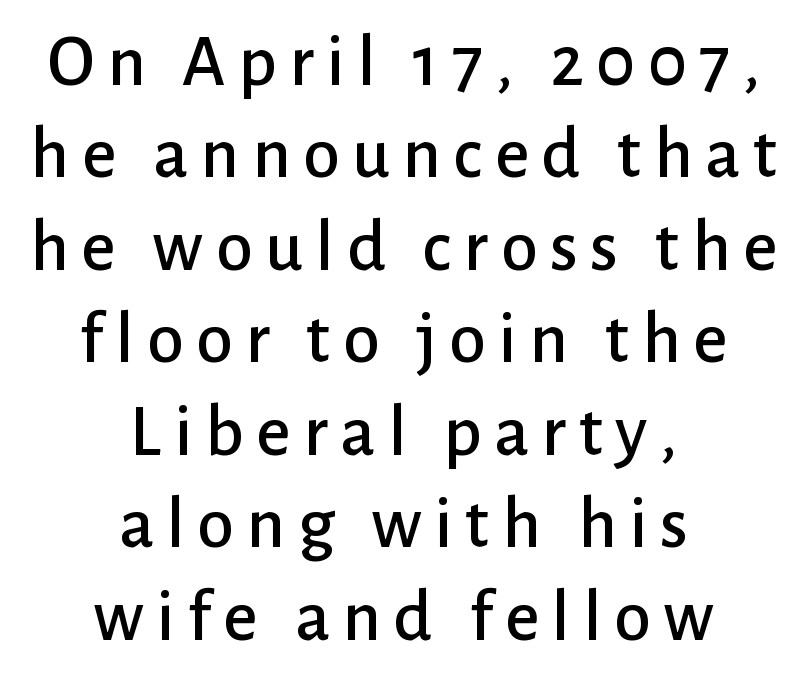
{"serif": "no", "italic": "no", "width": "normal", "stroke_contrast": "low", "x_height": "medium", "monospaced": "no", "underline": "no", "align": "center", "line_spacing": "normal", "line_spacing_ratio": 1.25, "glyph_px": 74}
